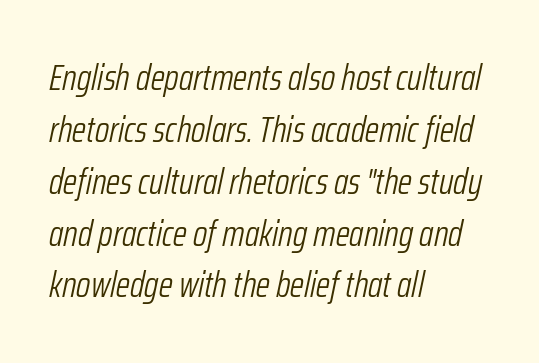
{"italic": "yes", "lean": "right", "slant_degrees": 12, "bold": "no", "weight": "light", "width": "condensed", "stroke_contrast": "low", "x_height": "medium", "monospaced": "no", "underline": "no", "align": "left", "line_spacing": "normal", "line_spacing_ratio": 1.44, "letter_spacing": "normal", "letter_spacing_em": 0.0, "glyph_px": 36}
